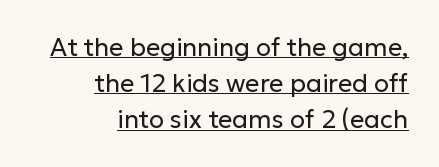
{"italic": "no", "bold": "no", "underline": "yes", "align": "right", "line_spacing": "normal", "line_spacing_ratio": 1.45, "letter_spacing": "normal", "letter_spacing_em": 0.0, "glyph_px": 25}
